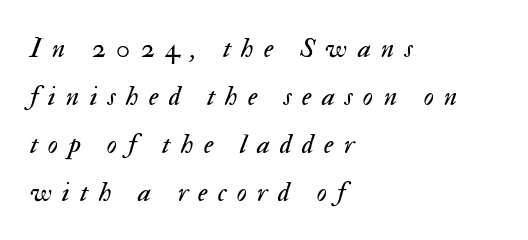
The image shows 28 px regular-weight type, italic (leaning right); set left-aligned, line spacing 1.71x, unusually wide letter spacing (+0.37 em), not underlined; medium stroke contrast and a small x-height.
